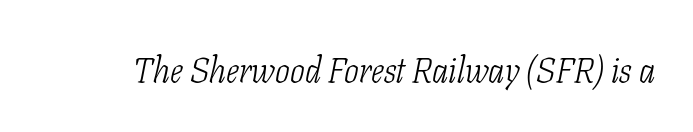
The image shows 35 px light, condensed serif type, italic (leaning right); set normal letter spacing, not underlined; low stroke contrast and a medium x-height.
